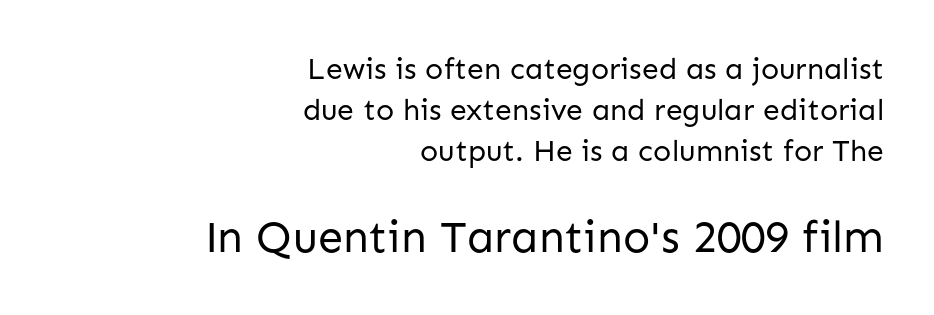
Q: Is the text bold? A: No.
Q: Is the text italic (slanted)? A: No, it is upright.
Q: Is the typeface a serif or a sans-serif typeface? A: Sans-serif.
Q: Is the text underlined? A: No.
Q: How is the paragraph aligned? A: Right-aligned.
Q: Is the spacing between letters normal or unusually wide? A: Normal.
Q: Is the spacing between lines tight, normal or loose? A: Normal.
Q: Which block of text is set in a larger size, the first (top) or the second (bottom)? A: The second (bottom) one.
Q: Width (condensed, normal, or wide)? A: Normal.
Q: Stroke contrast? A: Low.
Q: x-height? A: Medium.
Q: Monospaced? A: No.
